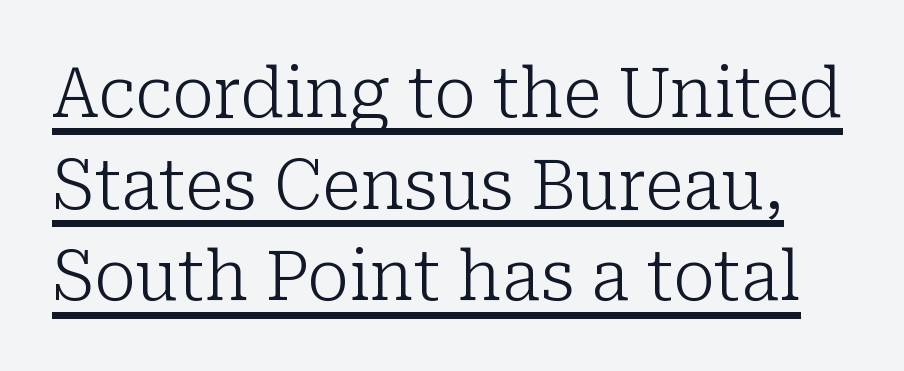
The cut favours lightness, reaching ordinary text weight at its darkest. This sample carries an underscore along the baseline area. Tracking here is standard; glyphs follow each other at the usual distance. Is there any slant? The stems are plumb.
